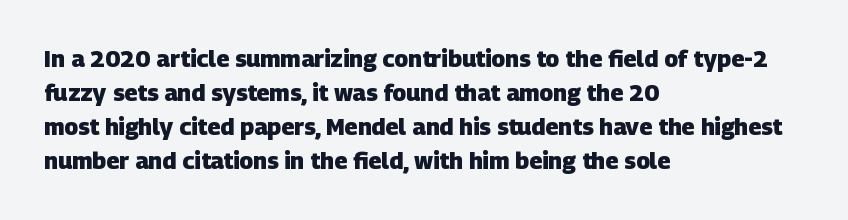
The image shows 23 px bold type; set left-aligned, normal line spacing (1.48x), normal letter spacing, not underlined.
